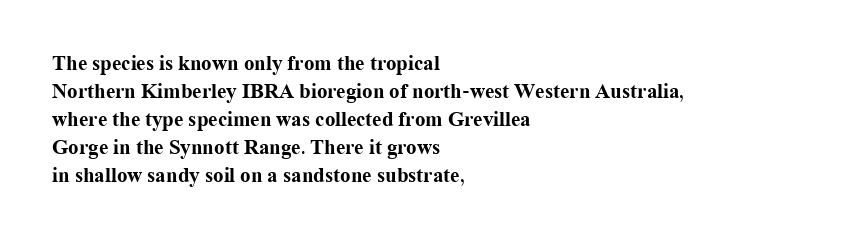
Q: Is the text bold? A: Yes.
Q: Is the text italic (slanted)? A: No, it is upright.
Q: Is the text underlined? A: No.
Q: How is the paragraph aligned? A: Left-aligned.
Q: Is the spacing between letters normal or unusually wide? A: Normal.
Q: Is the spacing between lines tight, normal or loose? A: Normal.
